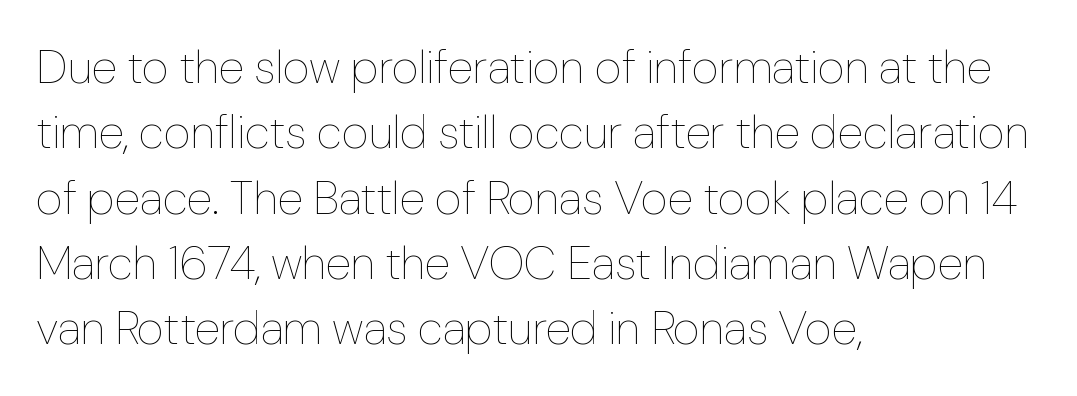
The image shows 47 px thin type, upright; set left-aligned, normal line spacing (1.39x), normal letter spacing, not underlined; low stroke contrast and a medium x-height.
